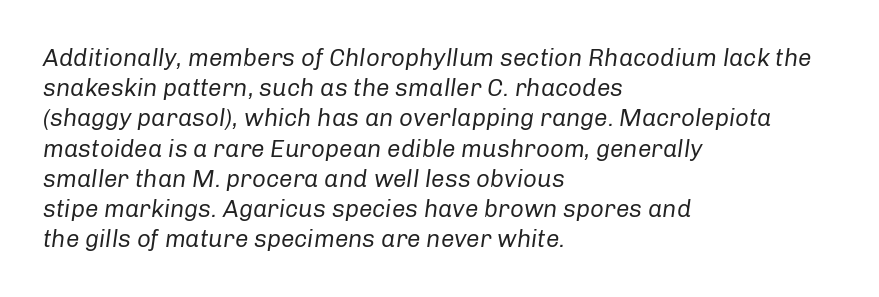
The image shows 24 px text type, italic (leaning right); set left-aligned, normal line spacing (1.26x), normal letter spacing, not underlined.
